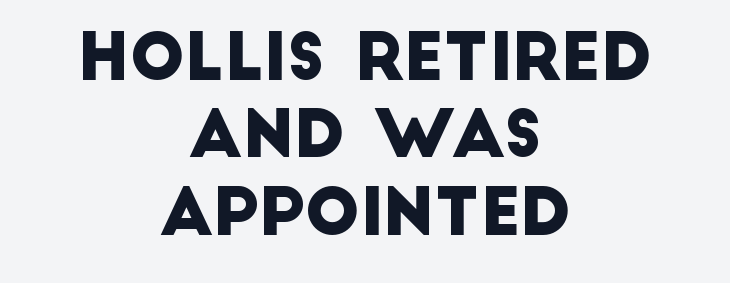
Q: Is the typeface a serif or a sans-serif typeface? A: Sans-serif.
Q: Is the text underlined? A: No.
Q: How is the paragraph aligned? A: Centered.
Q: Is the spacing between letters normal or unusually wide? A: Normal.
Q: Width (condensed, normal, or wide)? A: Normal.
Q: Stroke contrast? A: Low.
Q: x-height? A: Large.
Q: Monospaced? A: No.
